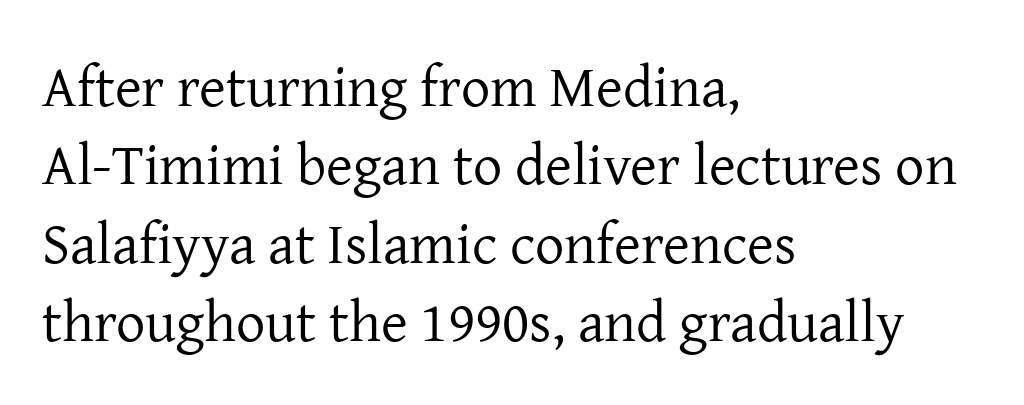
The letters stand straight up with perfectly vertical stems. Horizontal bands of white between lines are of average thickness. A serif font was chosen for this passage. Compared with a centered layout, this one pins lines to the left instead. A light-to-regular cut is what we see here. Here the designer chose a conventional face with non-uniform glyph widths.
